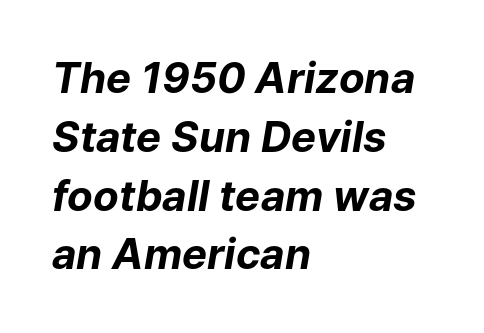
Q: Is the text bold? A: Yes.
Q: Is the text italic (slanted)? A: Yes, it leans right by about 9 degrees.
Q: Is the text underlined? A: No.
Q: How is the paragraph aligned? A: Left-aligned.
Q: Is the spacing between letters normal or unusually wide? A: Normal.
Q: Is the spacing between lines tight, normal or loose? A: Normal.
Q: Width (condensed, normal, or wide)? A: Normal.
Q: Stroke contrast? A: Low.
Q: x-height? A: Medium.
Q: Monospaced? A: No.
